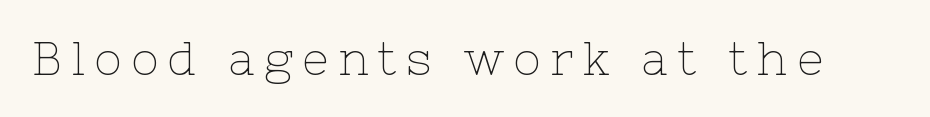
Notice how the stems are strictly vertical — no italics here. The typeface chosen for these lines features serifs. This is not heavy type; no bold has been used. Tracking value appears strongly positive — letters spread wide.
